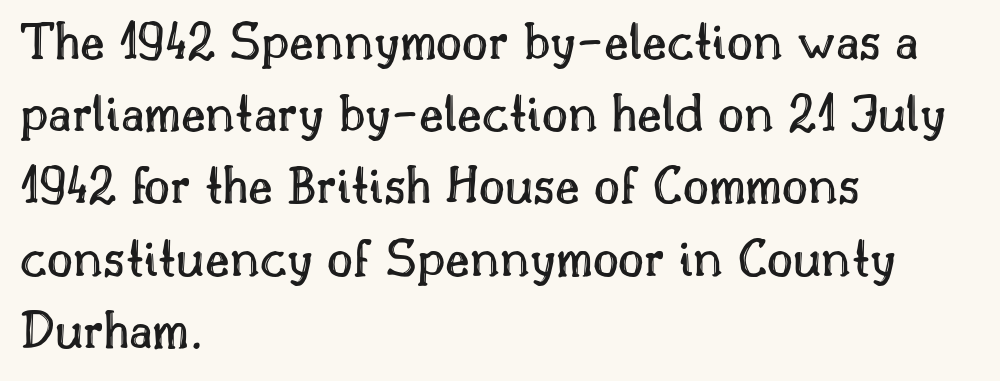
{"italic": "no", "width": "normal", "x_height": "small", "monospaced": "no", "underline": "no", "align": "left", "line_spacing": "normal", "line_spacing_ratio": 1.29, "letter_spacing": "normal", "letter_spacing_em": 0.0, "glyph_px": 56}
